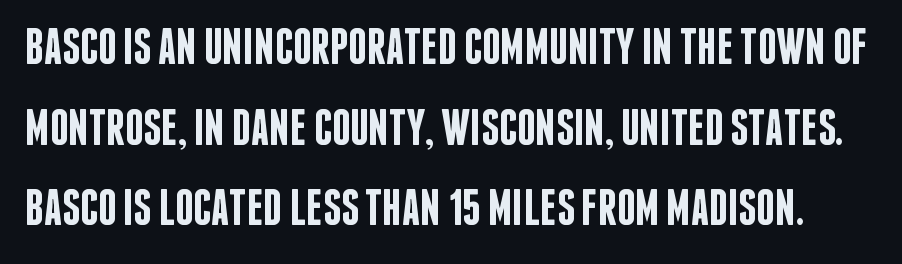
The image shows 51 px semibold, condensed sans-serif type, upright; set normal line spacing (1.58x), normal letter spacing, not underlined; low stroke contrast and a large x-height.
